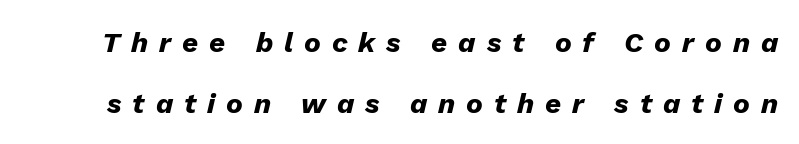
{"italic": "yes", "lean": "right", "slant_degrees": 13, "bold": "yes", "weight": "heavy", "width": "normal", "stroke_contrast": "low", "x_height": "medium", "monospaced": "no", "underline": "no", "line_spacing": "loose", "line_spacing_ratio": 2.17, "letter_spacing": "wide", "letter_spacing_em": 0.39, "glyph_px": 28}
